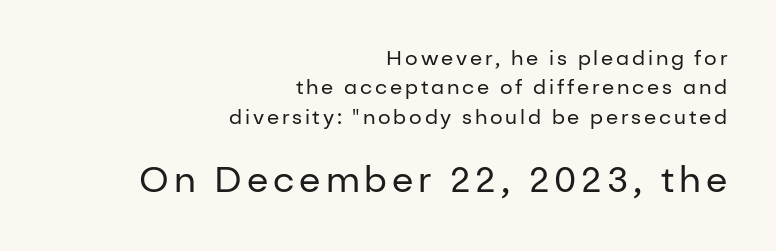
The letters advance in unequal steps, a hallmark of proportional type. Designer's note — italics off, roman on. The rendering anchors every line to the right-hand side. Is the lower block the larger one? Yes — the lower block carries the bigger type. I'd call this a sans setting — the letters go barefoot. Bold? No — there's no thickening of the strokes.
